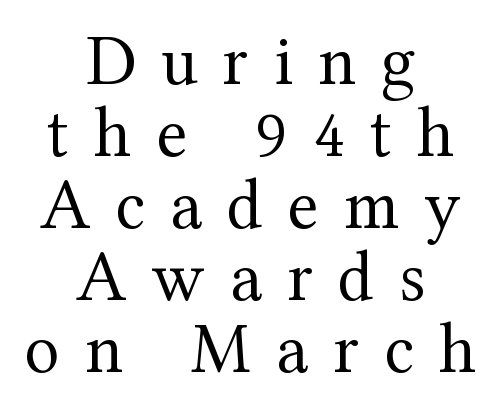
{"serif": "yes", "italic": "no", "bold": "no", "weight": "regular", "width": "normal", "stroke_contrast": "medium", "x_height": "medium", "monospaced": "no", "underline": "no", "align": "center", "line_spacing": "tight", "line_spacing_ratio": 1.0, "letter_spacing": "wide", "letter_spacing_em": 0.35, "glyph_px": 72}
